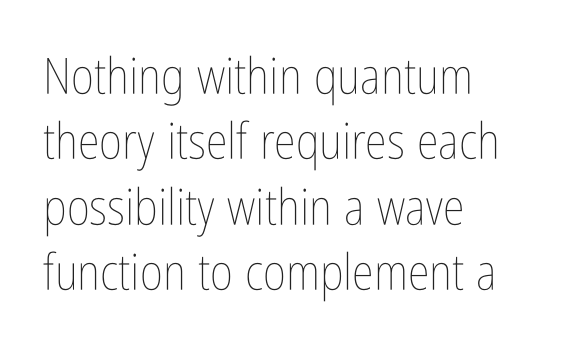
Q: Is the text bold? A: No.
Q: Is the text italic (slanted)? A: No, it is upright.
Q: Is the text underlined? A: No.
Q: How is the paragraph aligned? A: Left-aligned.
Q: Is the spacing between letters normal or unusually wide? A: Normal.
Q: Is the spacing between lines tight, normal or loose? A: Normal.
Q: Width (condensed, normal, or wide)? A: Condensed.
Q: Stroke contrast? A: Low.
Q: x-height? A: Medium.
Q: Monospaced? A: No.
